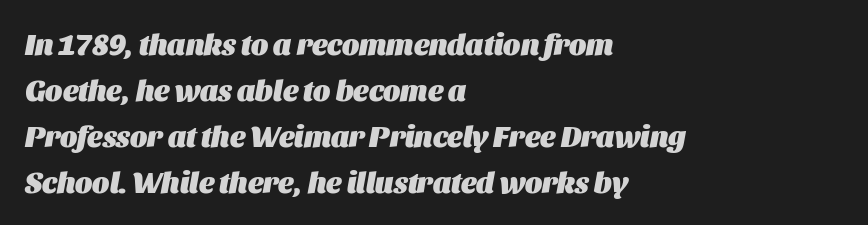
Letter spacing: default. This sample is left-justified, so line endings fall wherever the words run out. Compared with ordinary roman type, these characters are visibly tilted. A full-strength bold gives these letters their thick strokes.
